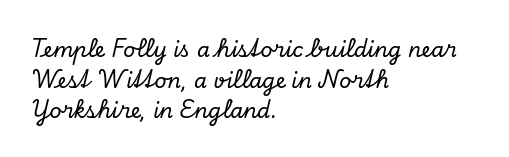
Q: Is the text italic (slanted)? A: Yes, it leans right by about 13 degrees.
Q: Is the text underlined? A: No.
Q: How is the paragraph aligned? A: Left-aligned.
Q: Is the spacing between letters normal or unusually wide? A: Normal.
Q: Is the spacing between lines tight, normal or loose? A: Normal.
